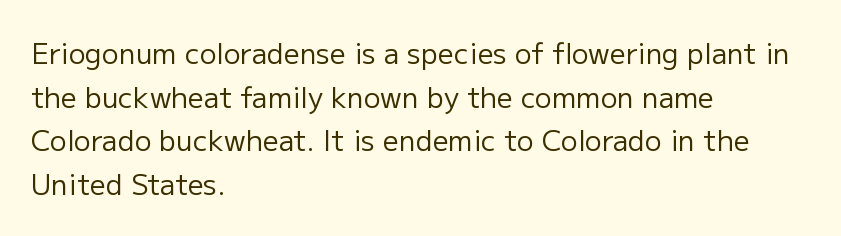
The horizontal fit of the characters is conventional and even. Is the block centered? No — it sits flush against the left margin. Do the letters lean? They stand straight. Honestly, the row spacing looks completely unremarkable. Just letters on the line, the space beneath them empty. These glyphs show unthickened strokes, regular width or finer.
